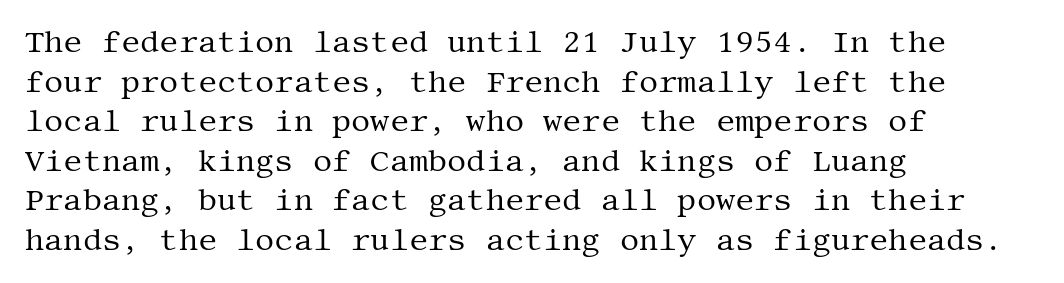
Q: Is the text bold? A: No.
Q: Is the text italic (slanted)? A: No, it is upright.
Q: Is the typeface a serif or a sans-serif typeface? A: Serif.
Q: Is the text underlined? A: No.
Q: How is the paragraph aligned? A: Left-aligned.
Q: Is the spacing between letters normal or unusually wide? A: Normal.
Q: Is the spacing between lines tight, normal or loose? A: Normal.
Q: Width (condensed, normal, or wide)? A: Normal.
Q: Stroke contrast? A: Medium.
Q: x-height? A: Large.
